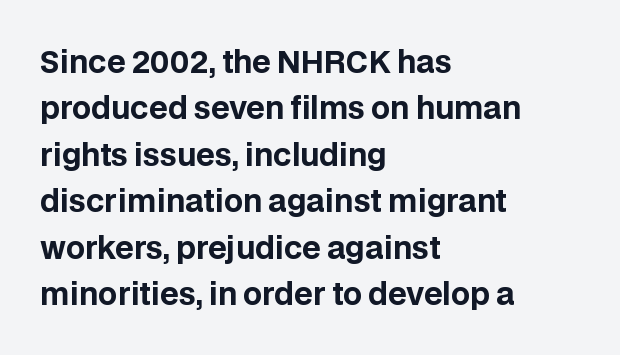
The image shows 30 px bold sans-serif type, upright; set left-aligned, normal line spacing (1.55x), normal letter spacing, not underlined; low stroke contrast and a large x-height.
